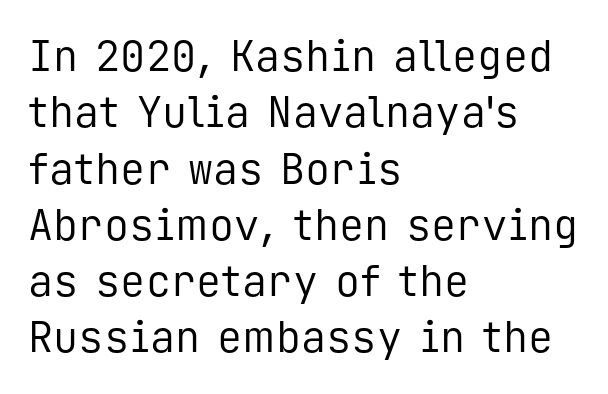
{"serif": "no", "italic": "no", "bold": "no", "weight": "regular", "width": "normal", "stroke_contrast": "low", "x_height": "medium", "monospaced": "yes", "underline": "no", "align": "left", "line_spacing": "normal", "line_spacing_ratio": 1.34, "letter_spacing": "normal", "letter_spacing_em": 0.0, "glyph_px": 42}
